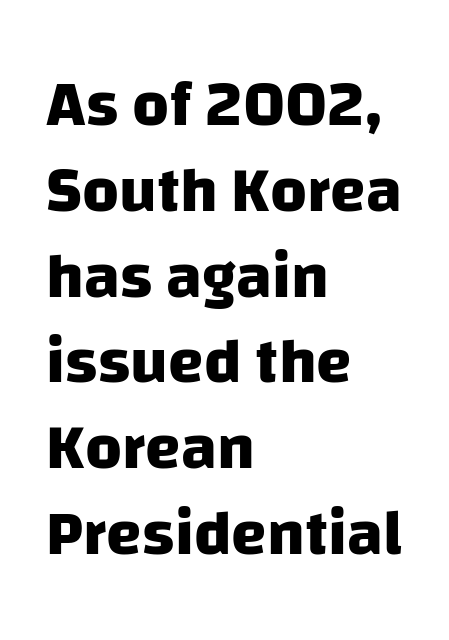
Q: Is the text bold? A: Yes.
Q: Is the typeface a serif or a sans-serif typeface? A: Sans-serif.
Q: Is the text underlined? A: No.
Q: How is the paragraph aligned? A: Left-aligned.
Q: Is the spacing between letters normal or unusually wide? A: Normal.
Q: Is the spacing between lines tight, normal or loose? A: Normal.
Q: Width (condensed, normal, or wide)? A: Normal.
Q: Stroke contrast? A: Low.
Q: x-height? A: Large.
Q: Monospaced? A: No.
